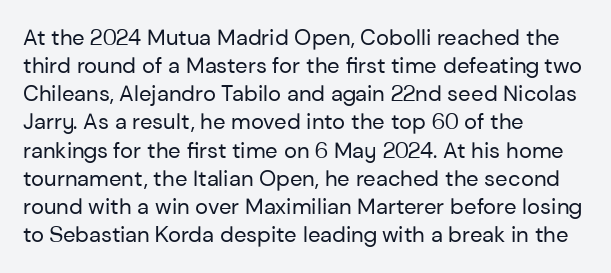
Normally led — the rows are evenly, conventionally spaced. Underlining? Definitely not there. The axis of the letterforms is exactly vertical. The passage is arranged the way most books set body copy — flush left. Default kerning and tracking; the words read as compact shapes.
